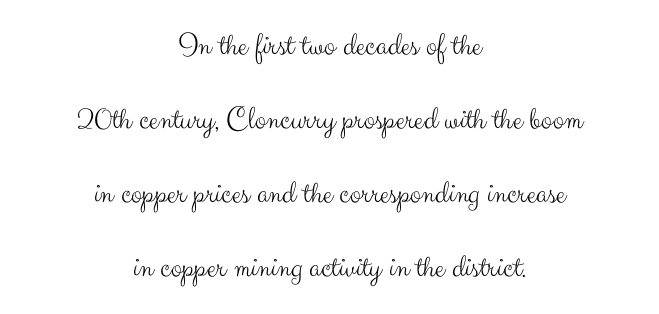
Q: Is the text bold? A: No.
Q: Is the text italic (slanted)? A: Yes.
Q: Is the typeface a serif or a sans-serif typeface? A: Sans-serif.
Q: Is the text underlined? A: No.
Q: How is the paragraph aligned? A: Centered.
Q: Is the spacing between letters normal or unusually wide? A: Normal.
Q: Is the spacing between lines tight, normal or loose? A: Loose.
Q: Width (condensed, normal, or wide)? A: Normal.
Q: Stroke contrast? A: Medium.
Q: x-height? A: Small.
Q: Monospaced? A: No.
